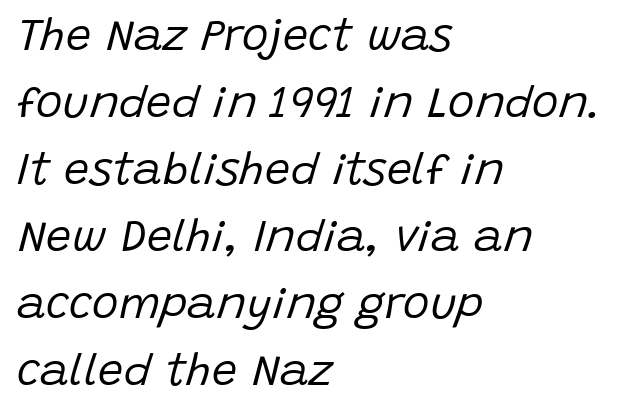
The image shows 45 px regular-weight type, italic (leaning right); set left-aligned, normal line spacing (1.49x), normal letter spacing, not underlined; low stroke contrast and a large x-height.
